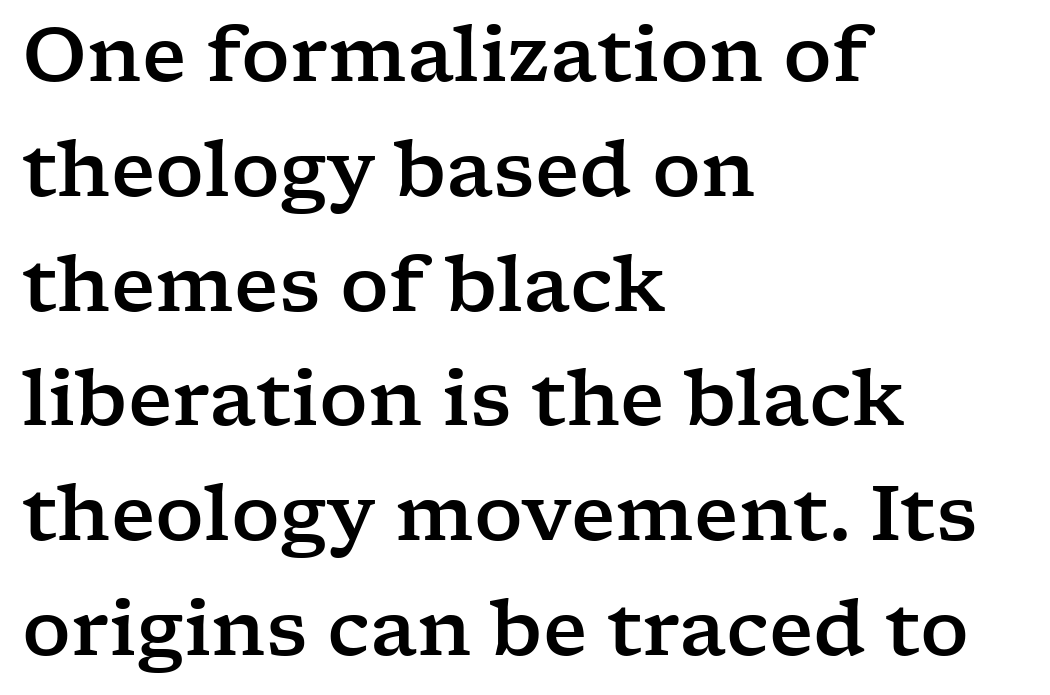
{"serif": "yes", "italic": "no", "width": "wide", "stroke_contrast": "low", "x_height": "medium", "monospaced": "no", "underline": "no", "align": "left", "line_spacing": "normal", "line_spacing_ratio": 1.51, "letter_spacing": "normal", "letter_spacing_em": 0.0, "glyph_px": 76}
